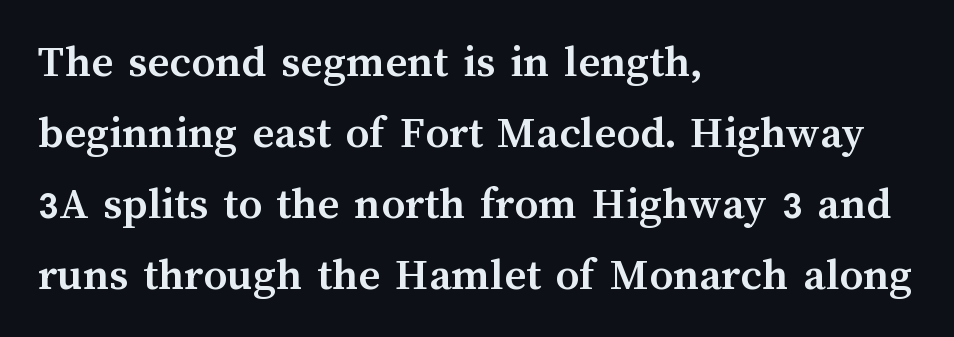
Q: Is the text bold? A: Yes.
Q: Is the text italic (slanted)? A: No, it is upright.
Q: Is the text underlined? A: No.
Q: How is the paragraph aligned? A: Left-aligned.
Q: Is the spacing between letters normal or unusually wide? A: Normal.
Q: Is the spacing between lines tight, normal or loose? A: Normal.
Q: Width (condensed, normal, or wide)? A: Normal.
Q: Stroke contrast? A: Medium.
Q: x-height? A: Medium.
Q: Monospaced? A: No.
